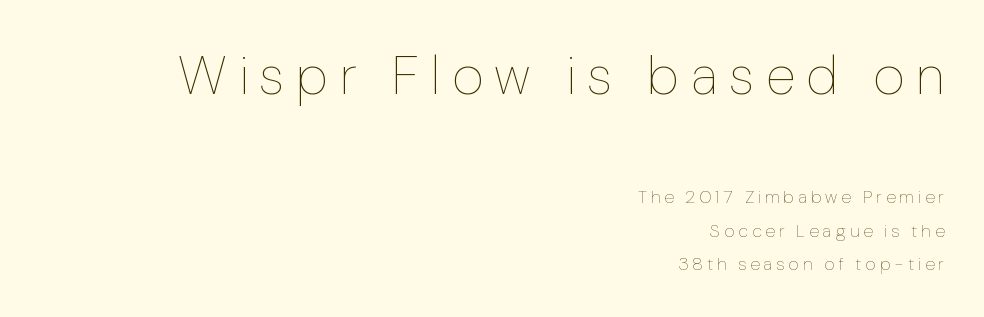
Between these two stacked blocks, the higher one wins on size. Stems and bowls with no extra thickness — not bold. A student would call this right alignment; a typographer would say flush right, rag left. Compared with typical body copy, the letter spacing here is much looser.
